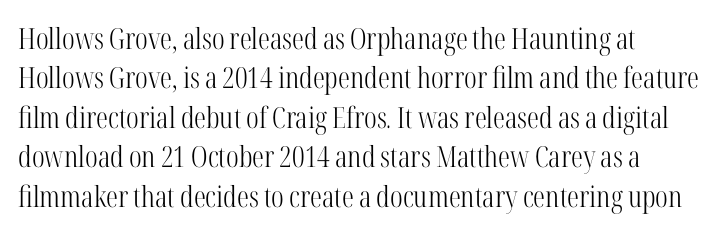
Honestly, the letter spacing is just normal — you wouldn't notice it. Just letters on the line, the space beneath them empty. No extra ink here — the face is not bold. I'd call this a serif setting — the letters wear small feet. Characters remain perfectly vertical along every line.
